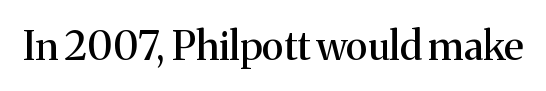
Bare-footed words on every line. Upright lettering throughout. Stroke terminals: seriffed. The passage shown is typed in a proportional face where columns would drift.
